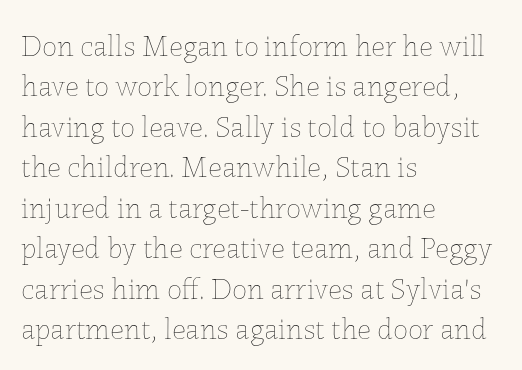
Glance below the letters and you will spot only blank space. Notice how the passage keeps a crisp vertical edge on the left only. No heavy texture on the line: the type isn't bold. The rendering uses natural spacing where letterforms have individual widths. In terms of posture, this sample is upright.
